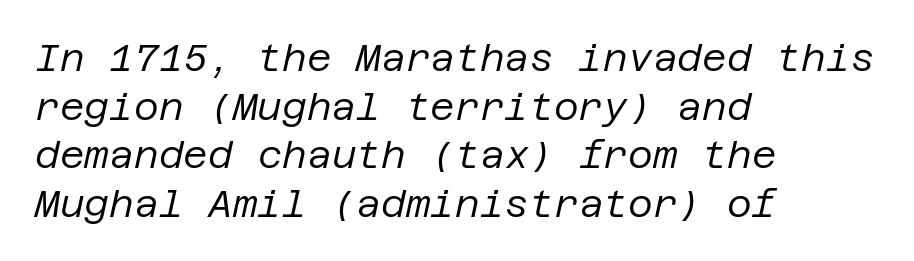
Q: Is the text bold? A: No.
Q: Is the text italic (slanted)? A: Yes, it leans right by about 12 degrees.
Q: Is the text underlined? A: No.
Q: How is the paragraph aligned? A: Left-aligned.
Q: Is the spacing between letters normal or unusually wide? A: Normal.
Q: Is the spacing between lines tight, normal or loose? A: Normal.
Q: Width (condensed, normal, or wide)? A: Normal.
Q: Stroke contrast? A: Low.
Q: x-height? A: Large.
